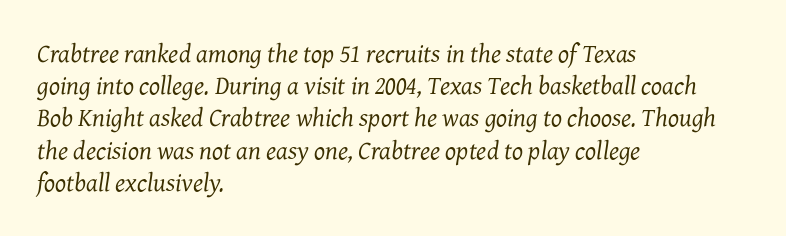
{"italic": "yes", "lean": "right", "slant_degrees": 7, "bold": "no", "underline": "no", "align": "left", "line_spacing_ratio": 1.24, "letter_spacing": "normal", "letter_spacing_em": 0.0, "glyph_px": 26}
